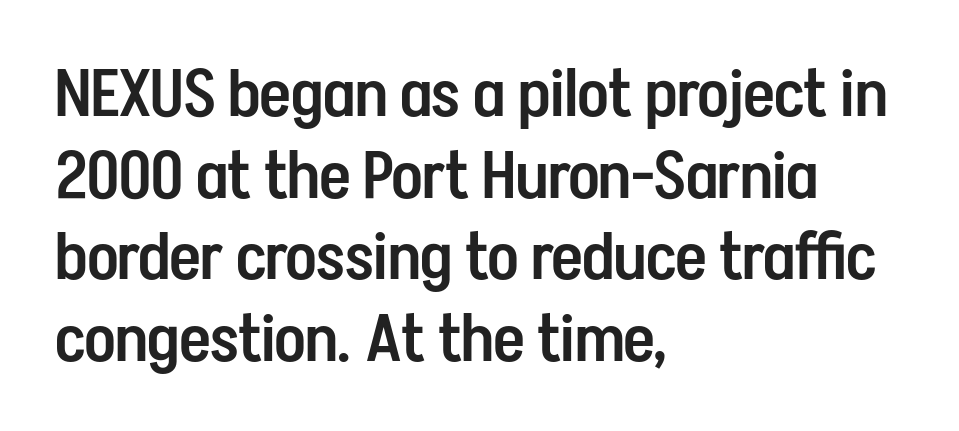
{"serif": "no", "italic": "no", "bold": "semi", "weight": "semibold", "width": "condensed", "stroke_contrast": "low", "x_height": "medium", "monospaced": "no", "underline": "no", "align": "left", "line_spacing_ratio": 1.22, "letter_spacing": "normal", "letter_spacing_em": 0.0, "glyph_px": 67}
